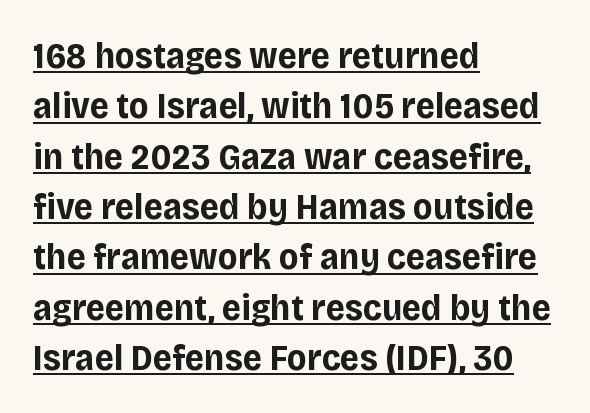
Are there feet on the stems? There aren't — it's a sans. Quick note: not italic, upright. In CSS terms this would be text-align: left. Each glyph is drawn with heavy, bold strokes. The words here are underlined. Honestly, the row spacing looks completely unremarkable.
